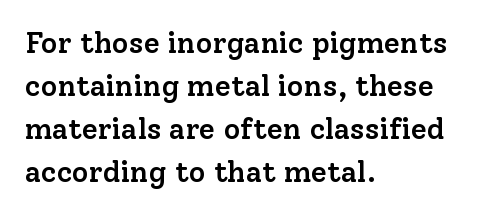
The image shows 29 px semibold serif type, upright; set left-aligned, normal line spacing (1.48x), normal letter spacing, not underlined; low stroke contrast and a medium x-height.
